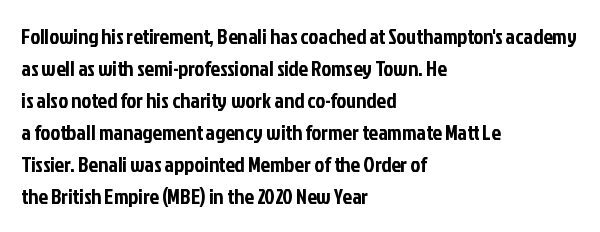
Q: Is the text italic (slanted)? A: No, it is upright.
Q: Is the text underlined? A: No.
Q: How is the paragraph aligned? A: Left-aligned.
Q: Is the spacing between letters normal or unusually wide? A: Normal.
Q: Is the spacing between lines tight, normal or loose? A: Normal.
